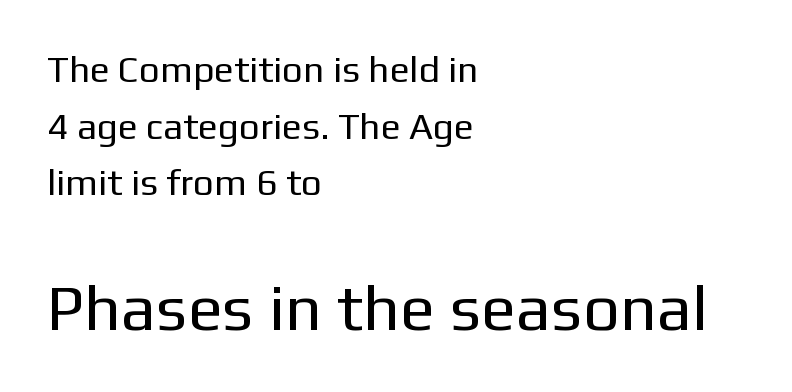
The image shows 65 px regular-weight sans-serif type, upright; set left-aligned, normal line spacing (1.53x), normal letter spacing, not underlined; the second (bottom) block is 1.76x larger; low stroke contrast and a medium x-height.
